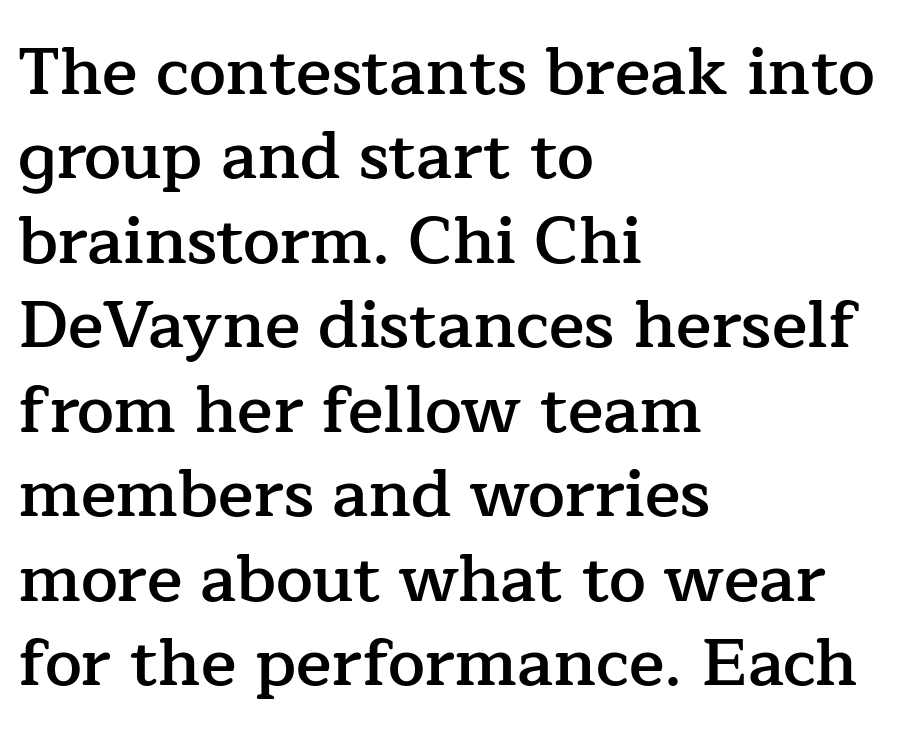
This is moderately heavy type, rendered in semibold. The rendering uses natural spacing where letterforms have individual widths. The glyphs are unaccompanied by any horizontal stroke below them. You can tell from the footed stems that serif type was used. Line beginnings align vertically; line endings do not.
